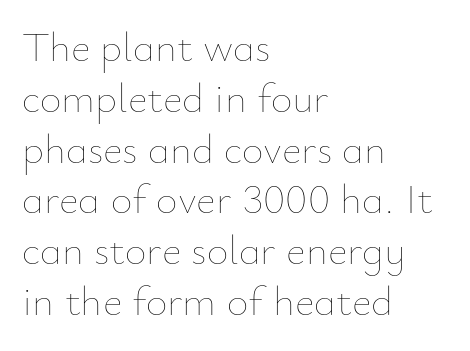
{"italic": "no", "bold": "no", "weight": "thin", "width": "normal", "stroke_contrast": "low", "x_height": "small", "monospaced": "no", "underline": "no", "align": "left", "line_spacing_ratio": 1.21, "letter_spacing": "normal", "letter_spacing_em": 0.0, "glyph_px": 42}
